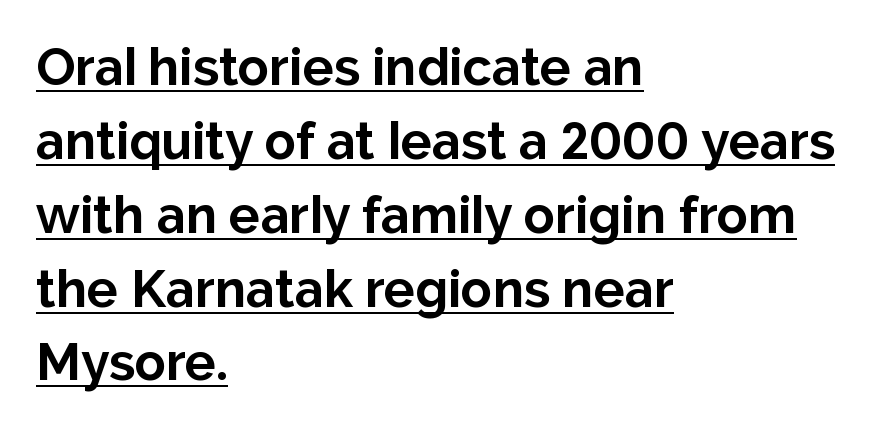
Q: Is the text bold? A: Yes.
Q: Is the text italic (slanted)? A: No, it is upright.
Q: Is the typeface a serif or a sans-serif typeface? A: Sans-serif.
Q: Is the text underlined? A: Yes.
Q: How is the paragraph aligned? A: Left-aligned.
Q: Is the spacing between letters normal or unusually wide? A: Normal.
Q: Is the spacing between lines tight, normal or loose? A: Normal.
Q: Width (condensed, normal, or wide)? A: Normal.
Q: Stroke contrast? A: Low.
Q: x-height? A: Medium.
Q: Monospaced? A: No.
